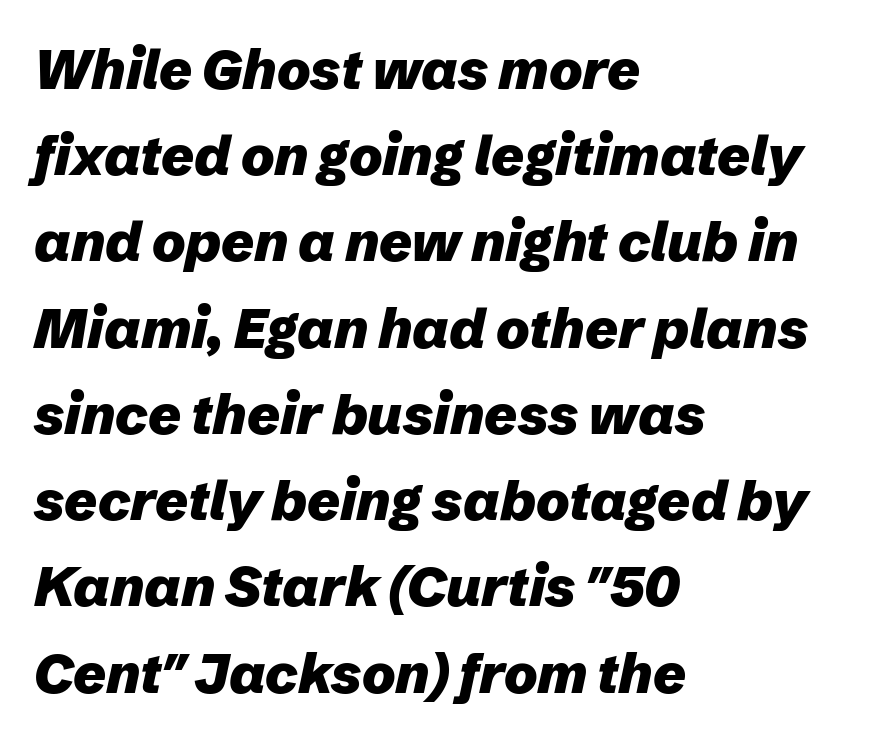
Tall strokes in this sample are angled rather than plumb. The paragraph has a hard left edge and a soft right edge. Spacing verdict: proportional, widths tailored to each character. The specimen omits any rule beneath the text block's lines. How would I describe the line gaps? Plain and ordinary. You'd pick this weight for a headline — it's a proper bold.
